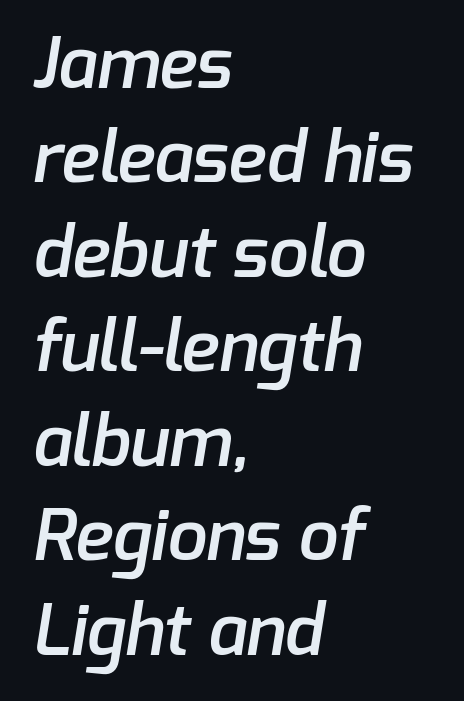
{"serif": "no", "bold": "semi", "weight": "semibold", "width": "normal", "stroke_contrast": "low", "x_height": "medium", "monospaced": "no", "underline": "no", "align": "left", "line_spacing": "normal", "line_spacing_ratio": 1.33, "letter_spacing": "normal", "letter_spacing_em": 0.0, "glyph_px": 71}
